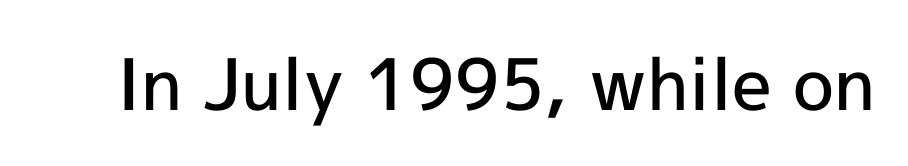
The image shows 71 px semibold sans-serif type, upright; set normal letter spacing, not underlined; a medium x-height.
